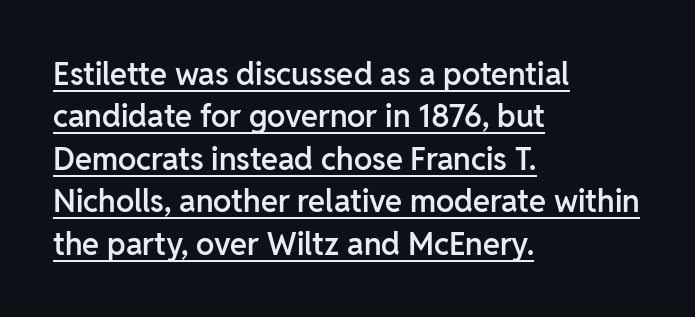
The image shows 31 px semibold sans-serif type, upright; set left-aligned, normal line spacing (1.37x), normal letter spacing, underlined; low stroke contrast and a medium x-height.
